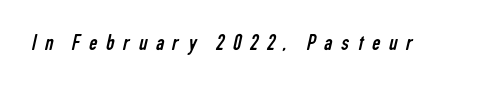
Stems and bowls with no extra thickness — not bold. How are the letters spaced? Widely, with obvious added tracking. The zone under the glyphs is completely vacant.
